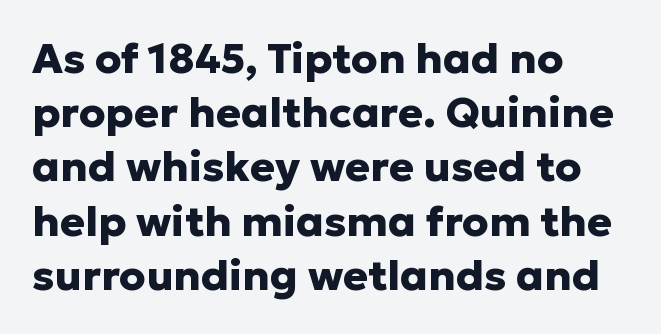
{"serif": "no", "italic": "no", "bold": "yes", "weight": "heavy", "width": "normal", "stroke_contrast": "low", "x_height": "medium", "monospaced": "no", "underline": "no", "align": "left", "line_spacing": "normal", "line_spacing_ratio": 1.29, "letter_spacing": "normal", "letter_spacing_em": 0.0, "glyph_px": 42}
